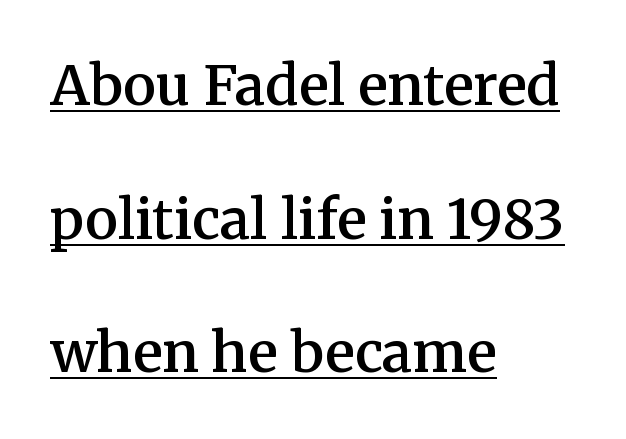
{"serif": "yes", "italic": "no", "bold": "semi", "weight": "semibold", "width": "normal", "stroke_contrast": "medium", "x_height": "medium", "monospaced": "no", "underline": "yes", "align": "left", "line_spacing": "loose", "line_spacing_ratio": 2.43, "letter_spacing": "normal", "letter_spacing_em": 0.0, "glyph_px": 55}
